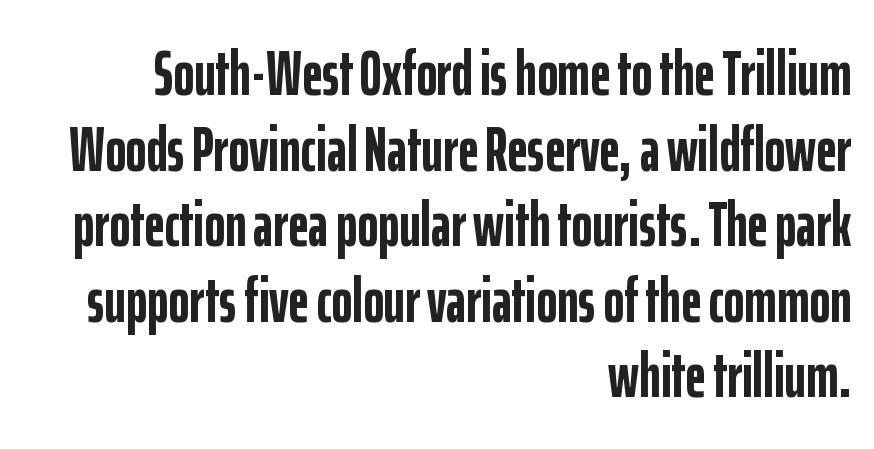
Q: Is the text bold? A: Yes.
Q: Is the text italic (slanted)? A: No, it is upright.
Q: Is the typeface a serif or a sans-serif typeface? A: Sans-serif.
Q: Is the text underlined? A: No.
Q: How is the paragraph aligned? A: Right-aligned.
Q: Is the spacing between letters normal or unusually wide? A: Normal.
Q: Width (condensed, normal, or wide)? A: Condensed.
Q: Stroke contrast? A: Low.
Q: x-height? A: Medium.
Q: Monospaced? A: No.
